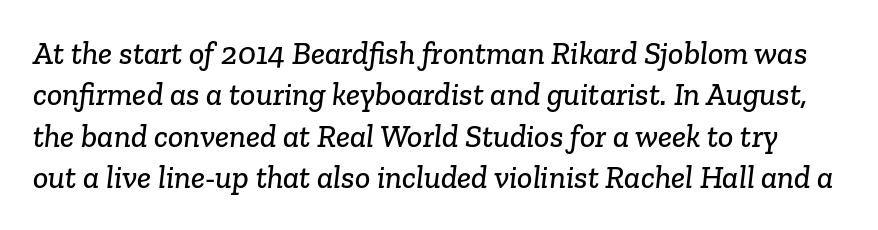
Q: Is the typeface a serif or a sans-serif typeface? A: Serif.
Q: Is the text underlined? A: No.
Q: Is the spacing between letters normal or unusually wide? A: Normal.
Q: Is the spacing between lines tight, normal or loose? A: Normal.
Q: Width (condensed, normal, or wide)? A: Normal.
Q: Stroke contrast? A: Low.
Q: x-height? A: Medium.
Q: Monospaced? A: No.
